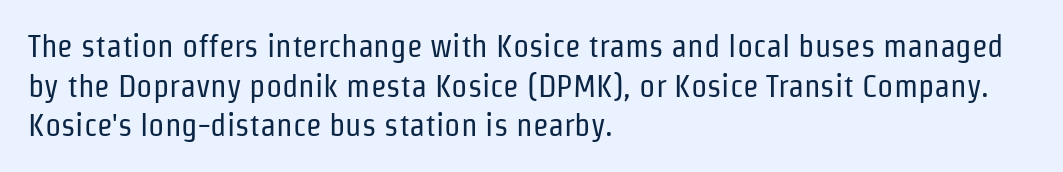
The image shows 32 px regular-weight, condensed sans-serif type, upright; set left-aligned, line spacing 1.24x, normal letter spacing, not underlined; low stroke contrast and a medium x-height.
